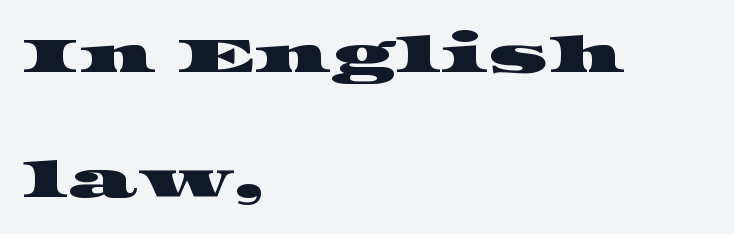
The image shows 51 px wide serif type; set left-aligned, loose line spacing (2.45x), normal letter spacing, not underlined; high stroke contrast and a large x-height.
